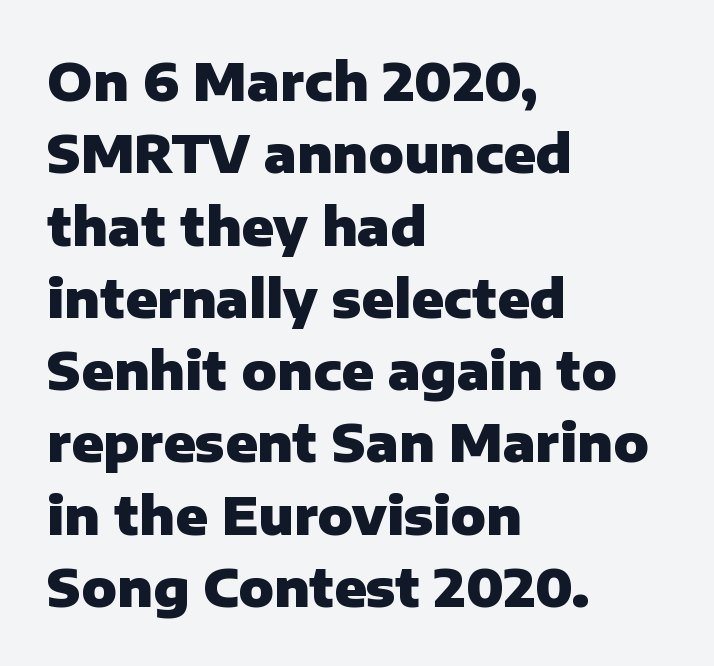
The axis of the letterforms is exactly vertical. Serifs: no, the terminals of the letterforms are clean. Proportional: the letters do not fall into vertical columns. A bare baseline throughout the passage. These lines are set flush left with a ragged right edge.
